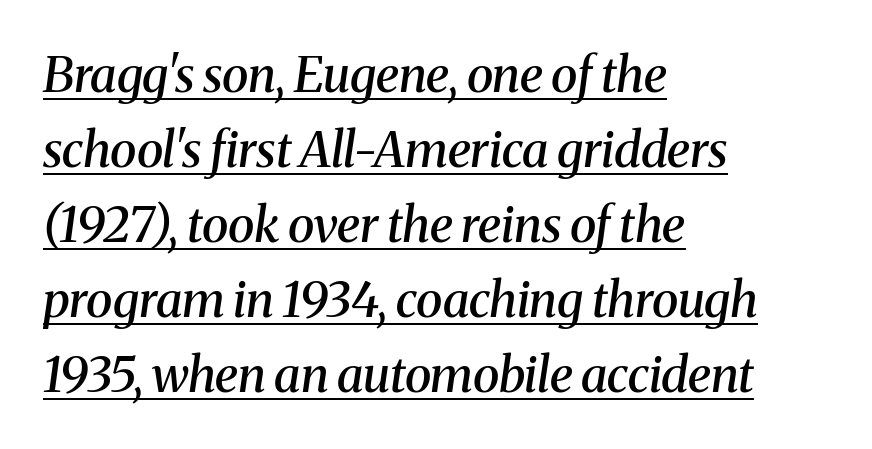
Q: Is the text bold? A: Semi-bold.
Q: Is the text italic (slanted)? A: Yes, it leans right by about 8 degrees.
Q: Is the typeface a serif or a sans-serif typeface? A: Serif.
Q: Is the text underlined? A: Yes.
Q: How is the paragraph aligned? A: Left-aligned.
Q: Is the spacing between letters normal or unusually wide? A: Normal.
Q: Is the spacing between lines tight, normal or loose? A: Normal.
Q: Width (condensed, normal, or wide)? A: Normal.
Q: Stroke contrast? A: Medium.
Q: x-height? A: Medium.
Q: Monospaced? A: No.
